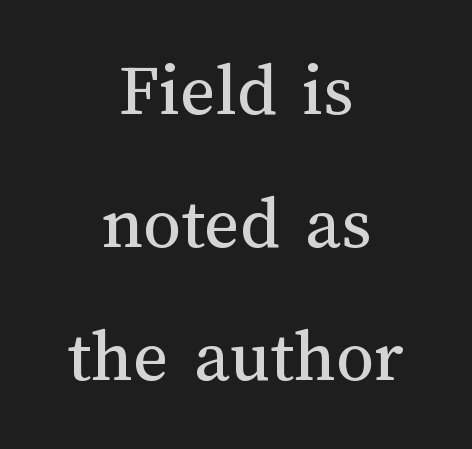
The image shows 76 px regular-weight type, upright; set centered, line spacing 1.75x, normal letter spacing, not underlined; medium stroke contrast and a medium x-height.
